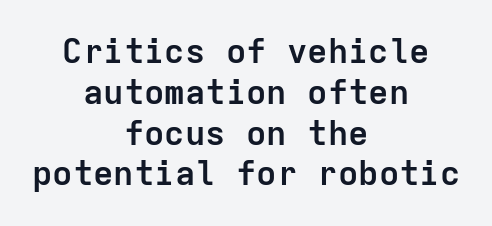
{"serif": "no", "italic": "no", "bold": "yes", "weight": "semibold", "width": "normal", "stroke_contrast": "low", "x_height": "medium", "monospaced": "yes", "underline": "no", "align": "center", "line_spacing_ratio": 1.2, "letter_spacing": "normal", "letter_spacing_em": 0.0, "glyph_px": 34}
